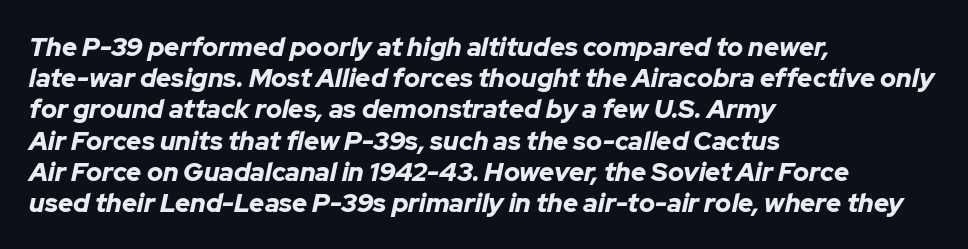
Q: Is the text bold? A: Yes.
Q: Is the text italic (slanted)? A: Yes, it leans right by about 12 degrees.
Q: Is the text underlined? A: No.
Q: How is the paragraph aligned? A: Left-aligned.
Q: Is the spacing between letters normal or unusually wide? A: Normal.
